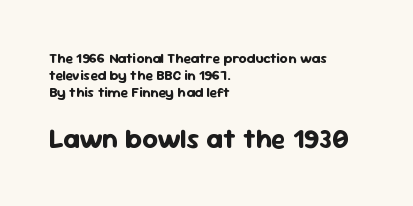
{"italic": "no", "bold": "yes", "underline": "no", "align": "left", "line_spacing_ratio": 1.21, "letter_spacing": "normal", "letter_spacing_em": 0.0, "larger_block": "second", "size_ratio": 1.93, "glyph_px": 27}
